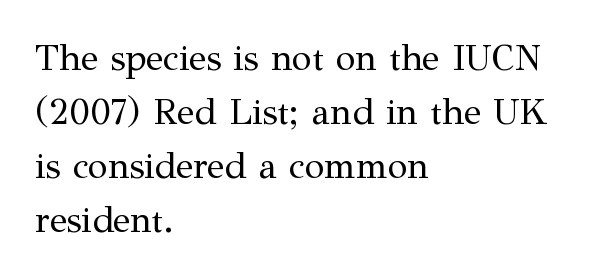
{"serif": "yes", "italic": "no", "bold": "no", "weight": "regular", "width": "normal", "stroke_contrast": "medium", "x_height": "medium", "monospaced": "no", "underline": "no", "align": "left", "line_spacing": "normal", "line_spacing_ratio": 1.5, "letter_spacing": "normal", "letter_spacing_em": 0.0, "glyph_px": 36}
